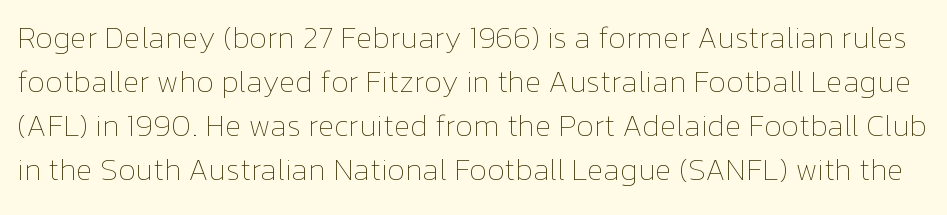
Descender tails drop into unmarked territory. A typesetter would mark this as roman, not italic. Do the characters align in a grid? No, the font is proportional. Does extra space separate the letters? No, they use regular spacing. Stem width sits at or under what a default text font uses. A normal amount of white space separates one row of letters from the next.
